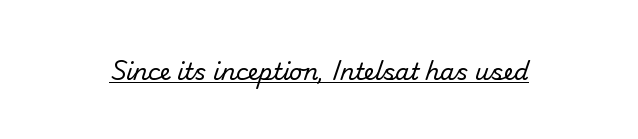
{"bold": "no", "underline": "yes", "letter_spacing": "normal", "letter_spacing_em": 0.0, "glyph_px": 23}
